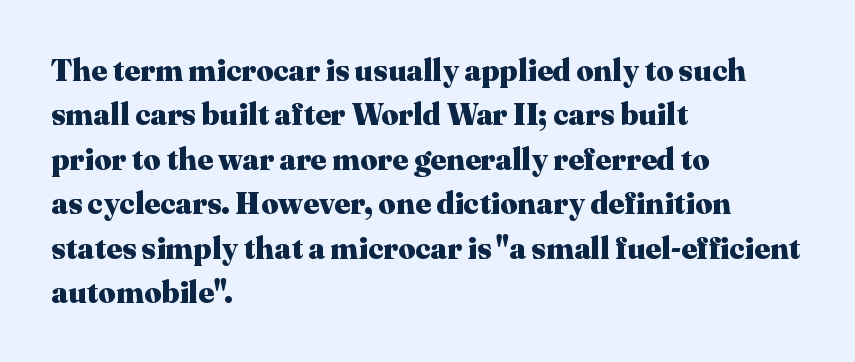
{"serif": "yes", "italic": "no", "bold": "yes", "weight": "heavy", "width": "normal", "stroke_contrast": "medium", "x_height": "medium", "monospaced": "no", "underline": "no", "align": "left", "line_spacing": "normal", "line_spacing_ratio": 1.48, "letter_spacing": "normal", "letter_spacing_em": 0.0, "glyph_px": 30}
